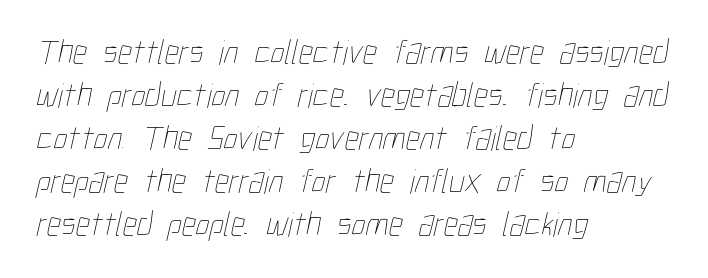
The image shows 35 px thin, condensed type; set left-aligned, line spacing 1.23x, normal letter spacing, not underlined; low stroke contrast and a medium x-height.
